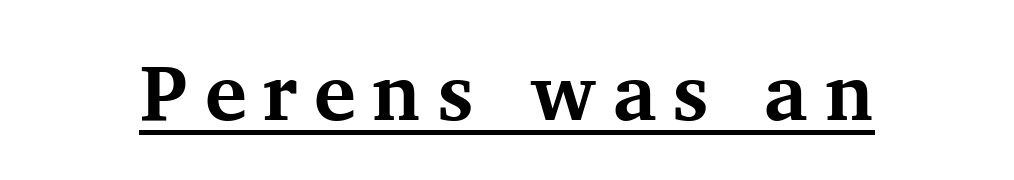
Q: Is the text bold? A: Yes.
Q: Is the text italic (slanted)? A: No, it is upright.
Q: Is the typeface a serif or a sans-serif typeface? A: Serif.
Q: Is the text underlined? A: Yes.
Q: Is the spacing between letters normal or unusually wide? A: Unusually wide.
Q: Width (condensed, normal, or wide)? A: Normal.
Q: Stroke contrast? A: Medium.
Q: x-height? A: Medium.
Q: Monospaced? A: No.
